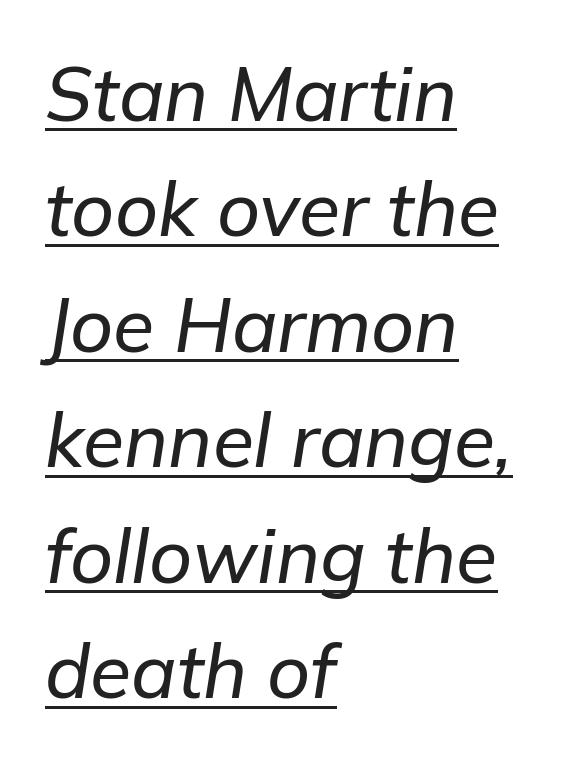
{"italic": "yes", "lean": "right", "slant_degrees": 9, "width": "normal", "stroke_contrast": "low", "x_height": "medium", "monospaced": "no", "underline": "yes", "align": "left", "line_spacing": "normal", "line_spacing_ratio": 1.54, "letter_spacing": "normal", "letter_spacing_em": 0.0, "glyph_px": 75}
